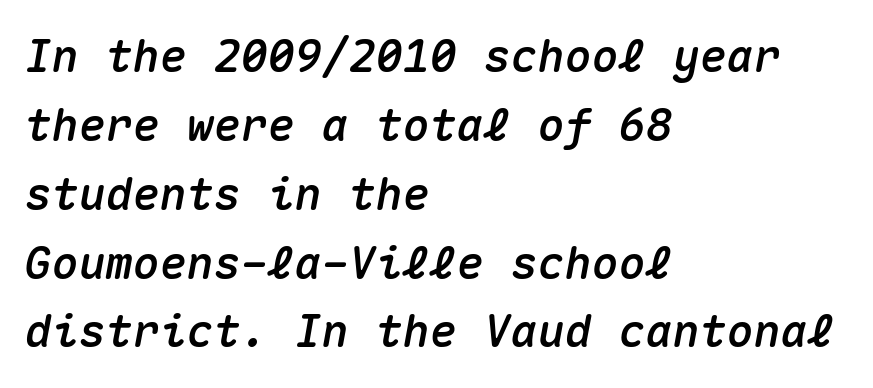
The image shows 45 px text type, italic (leaning right), monospaced; set left-aligned, normal line spacing (1.53x), normal letter spacing, not underlined; medium stroke contrast and a medium x-height.
